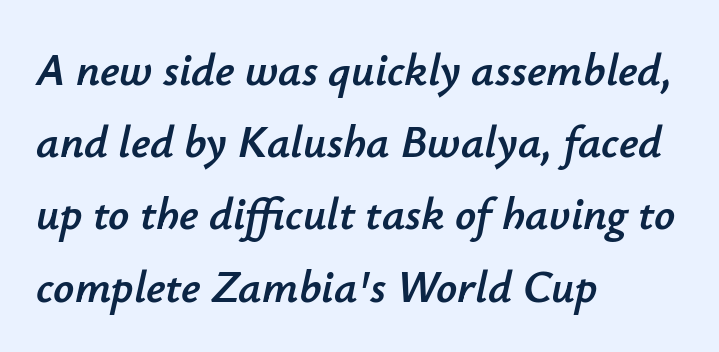
Q: Is the text italic (slanted)? A: Yes, it leans right by about 12 degrees.
Q: Is the text underlined? A: No.
Q: How is the paragraph aligned? A: Left-aligned.
Q: Is the spacing between letters normal or unusually wide? A: Normal.
Q: Is the spacing between lines tight, normal or loose? A: Normal.
Q: Width (condensed, normal, or wide)? A: Normal.
Q: Stroke contrast? A: Low.
Q: x-height? A: Small.
Q: Monospaced? A: No.
